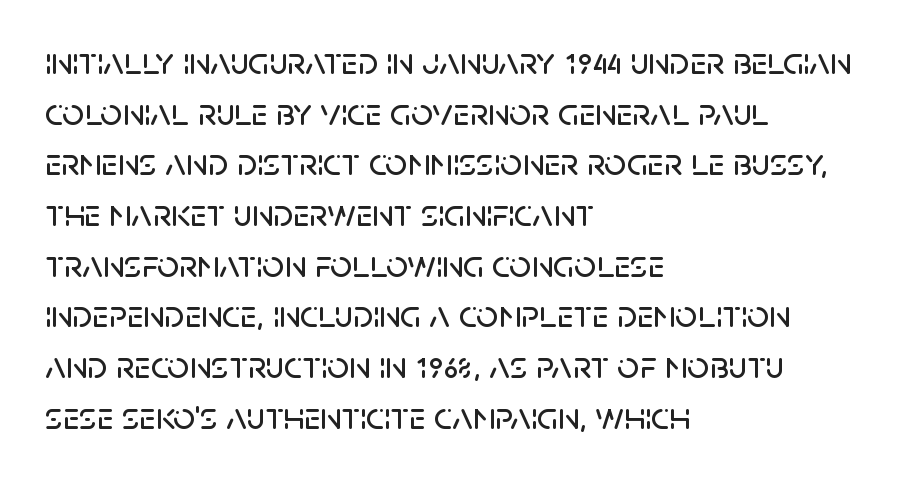
Is the block centered? No — it sits flush against the left margin. Stroke terminals: plain, sans-serif. Note the varied advance widths — an 'i' is clearly narrower than an 'm'. Glyph-to-glyph distance matches everyday printed text. Vertically, the passage feels balanced, rows spaced as you'd expect.
